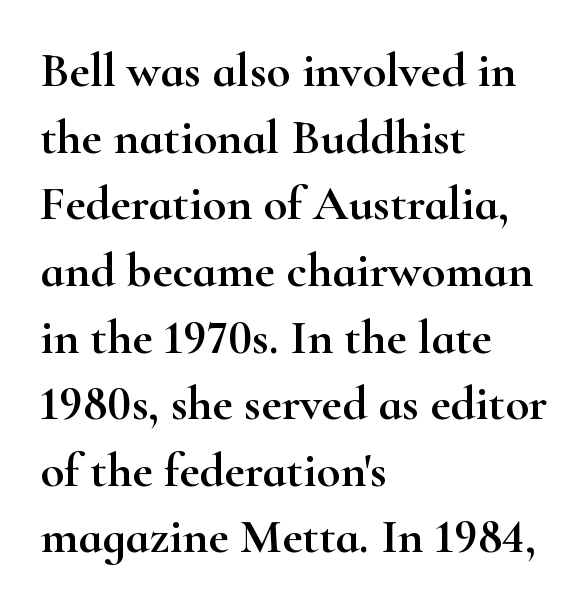
Q: Is the text italic (slanted)? A: No, it is upright.
Q: Is the typeface a serif or a sans-serif typeface? A: Serif.
Q: Is the text underlined? A: No.
Q: How is the paragraph aligned? A: Left-aligned.
Q: Is the spacing between letters normal or unusually wide? A: Normal.
Q: Is the spacing between lines tight, normal or loose? A: Normal.
Q: Width (condensed, normal, or wide)? A: Wide.
Q: Stroke contrast? A: High.
Q: x-height? A: Small.
Q: Monospaced? A: No.
